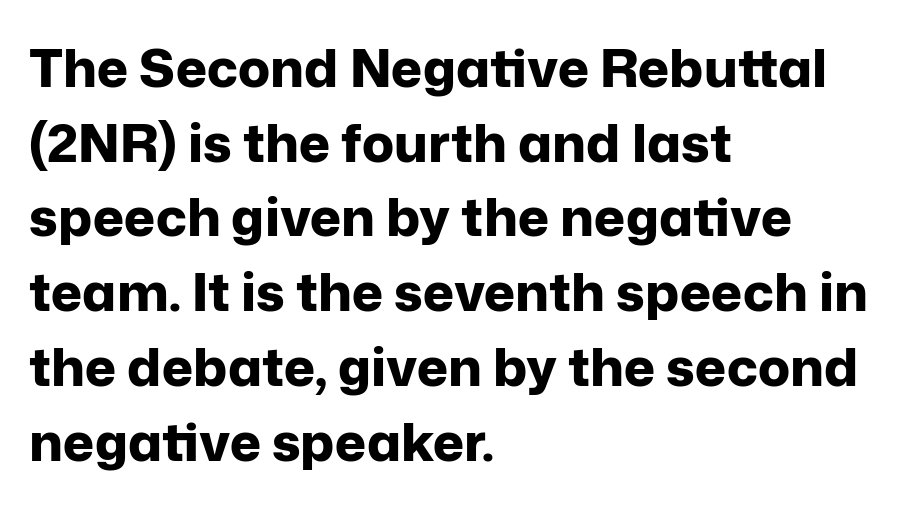
{"serif": "no", "italic": "no", "bold": "yes", "weight": "bold", "width": "normal", "stroke_contrast": "low", "x_height": "medium", "monospaced": "no", "underline": "no", "align": "left", "line_spacing": "normal", "line_spacing_ratio": 1.41, "letter_spacing": "normal", "letter_spacing_em": 0.0, "glyph_px": 53}
